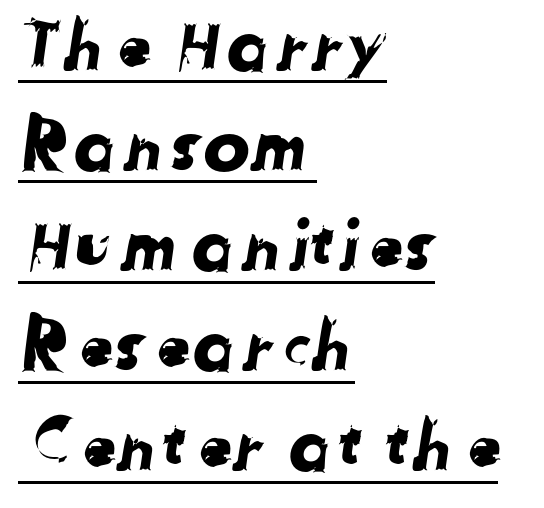
The image shows 70 px sans-serif type; set left-aligned, normal line spacing (1.43x), normal letter spacing, underlined; low stroke contrast and a medium x-height.
